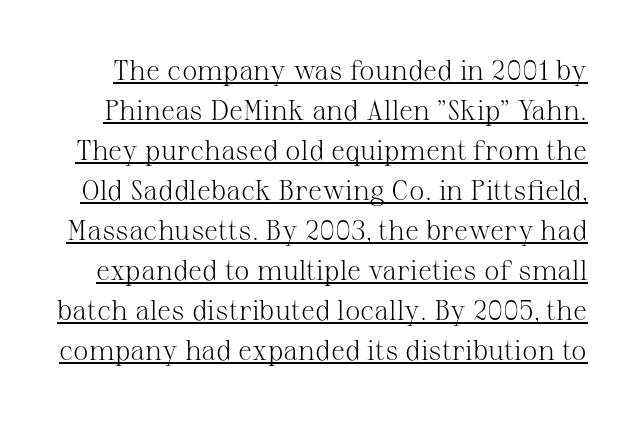
Think standard paragraph weight, or any step lighter than that. Regular leading. Font category for this specimen: serif. Underlined type. Characters remain perfectly vertical along every line.
